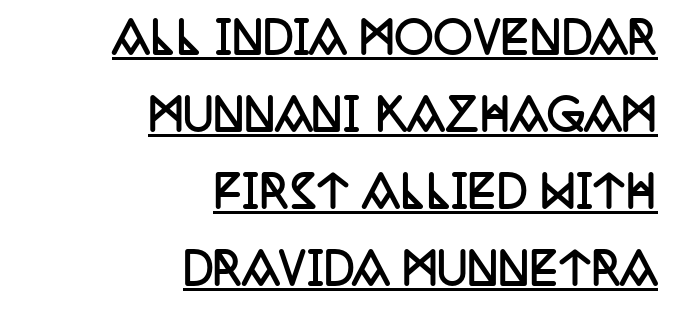
{"serif": "yes", "italic": "no", "bold": "yes", "weight": "semibold", "width": "condensed", "stroke_contrast": "low", "x_height": "large", "monospaced": "no", "underline": "yes", "align": "right", "line_spacing_ratio": 1.79, "letter_spacing": "normal", "letter_spacing_em": 0.0, "glyph_px": 43}
